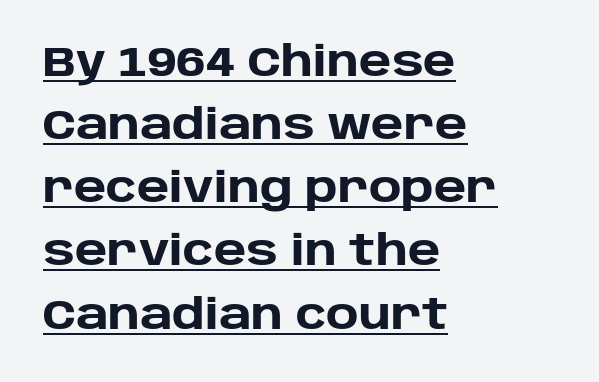
The image shows 41 px heavy sans-serif type, upright; set left-aligned, normal line spacing (1.54x), normal letter spacing, underlined; low stroke contrast and a large x-height.
